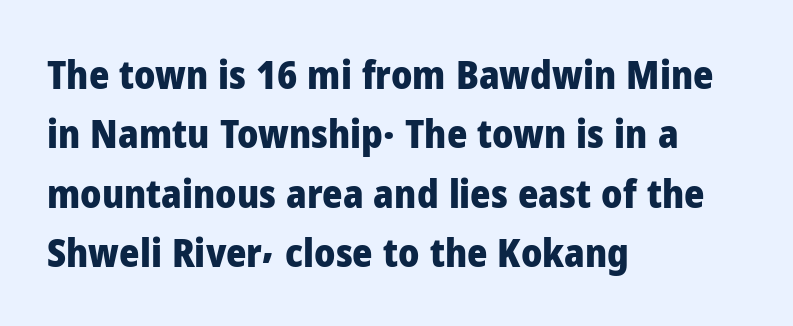
A typesetter would call this proportional, since set widths differ per character. Does the leading feel generous? No, just average. The baseline area is clear. The typeface chosen for these lines omits serifs. How heavy is the stroke? Heavy — this is a bold. Rendered with straight, roman letterforms.
